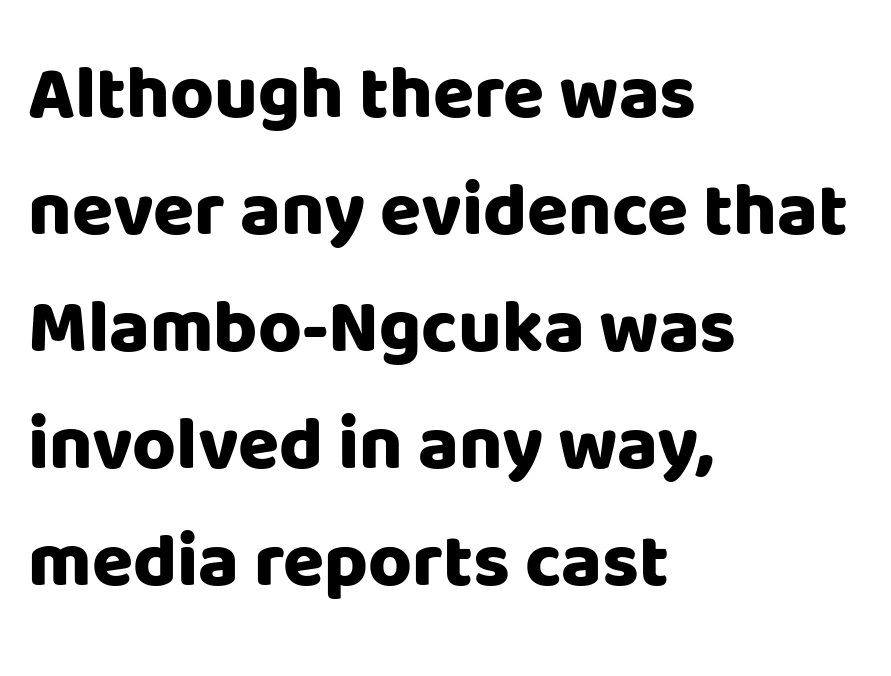
{"serif": "no", "italic": "no", "bold": "yes", "weight": "heavy", "width": "normal", "stroke_contrast": "low", "x_height": "large", "monospaced": "no", "underline": "no", "align": "left", "line_spacing": "normal", "line_spacing_ratio": 1.56, "letter_spacing": "normal", "letter_spacing_em": 0.0, "glyph_px": 75}
